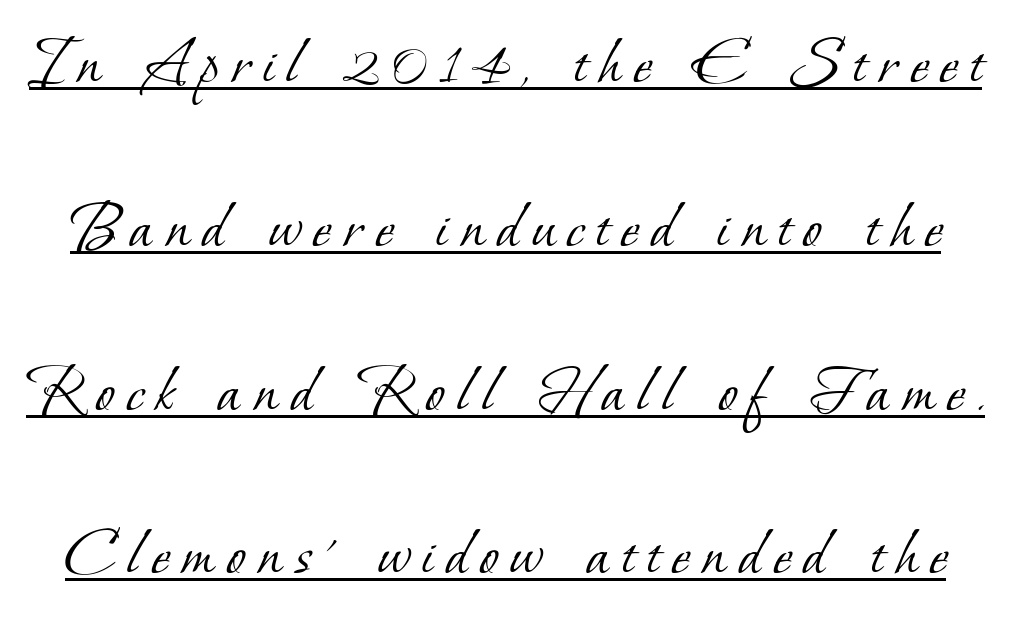
Q: Is the text bold? A: No.
Q: Is the typeface a serif or a sans-serif typeface? A: Serif.
Q: Is the text underlined? A: Yes.
Q: Is the spacing between lines tight, normal or loose? A: Loose.
Q: Width (condensed, normal, or wide)? A: Normal.
Q: Stroke contrast? A: Low.
Q: x-height? A: Small.
Q: Monospaced? A: No.
